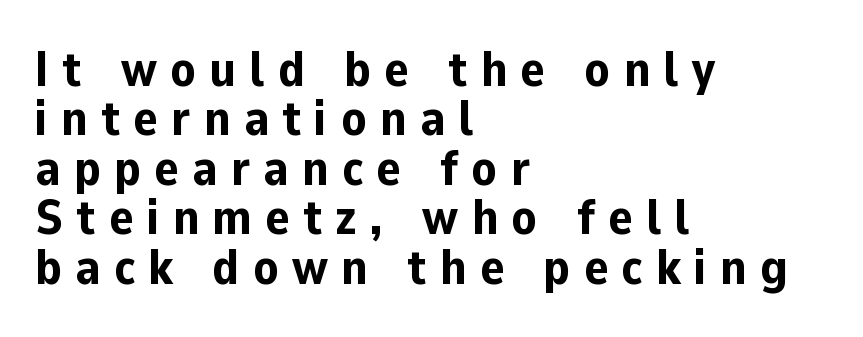
The image shows 50 px bold sans-serif type, upright; set left-aligned, tight line spacing (0.99x), unusually wide letter spacing (+0.27 em), not underlined; low stroke contrast and a medium x-height.
